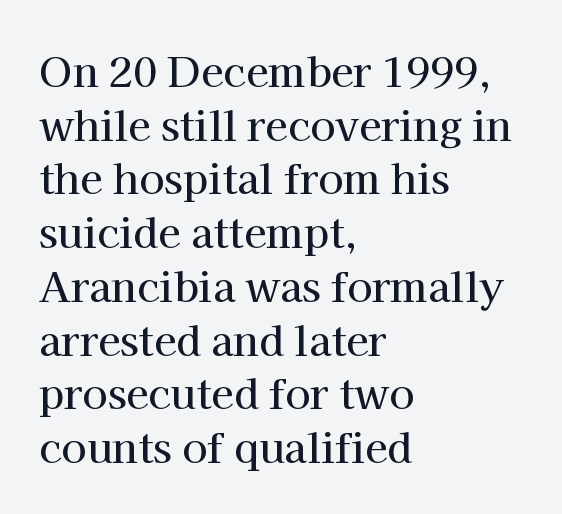
Q: Is the text italic (slanted)? A: No, it is upright.
Q: Is the typeface a serif or a sans-serif typeface? A: Serif.
Q: Is the text underlined? A: No.
Q: How is the paragraph aligned? A: Left-aligned.
Q: Is the spacing between letters normal or unusually wide? A: Normal.
Q: Is the spacing between lines tight, normal or loose? A: Normal.
Q: Width (condensed, normal, or wide)? A: Normal.
Q: Stroke contrast? A: High.
Q: x-height? A: Medium.
Q: Monospaced? A: No.
